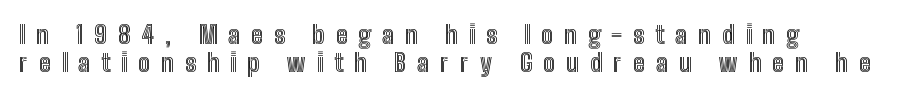
{"italic": "no", "underline": "no", "line_spacing": "tight", "line_spacing_ratio": 1.14, "letter_spacing": "wide", "letter_spacing_em": 0.44, "glyph_px": 25}
